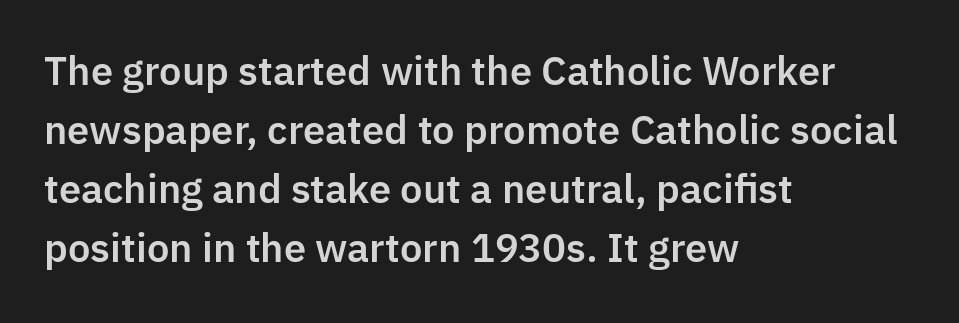
Posture: upright roman. Look at the tracking — it's just the regular setting, nothing added. A typesetter would call this leading conventional body-copy spacing. The passage shown is typed in a proportional face where columns would drift.
